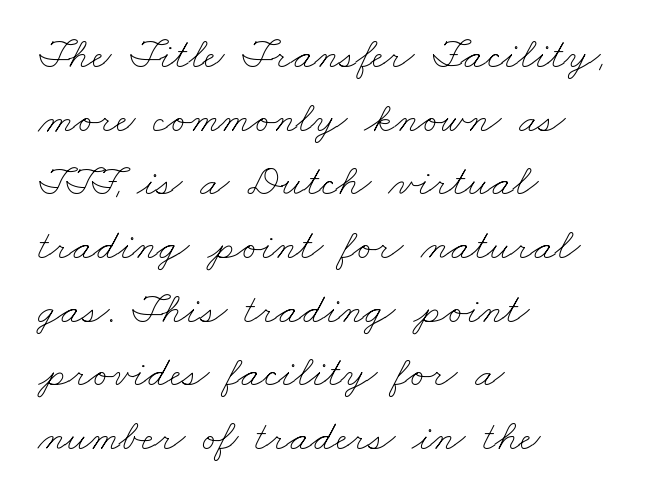
The rendering uses a moderate line-height, typical for paragraphs. Weight: in the light-to-regular range. Has an underline been added? It has not. Do the characters align in a grid? No, the font is proportional. Each line starts at the same left margin while the right side varies.
